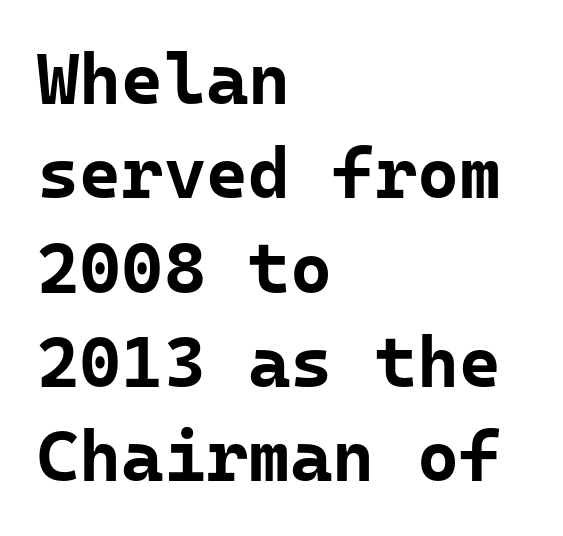
{"serif": "no", "italic": "no", "bold": "yes", "weight": "bold", "width": "normal", "stroke_contrast": "low", "x_height": "medium", "monospaced": "yes", "underline": "no", "align": "left", "line_spacing": "normal", "line_spacing_ratio": 1.31, "letter_spacing": "normal", "letter_spacing_em": 0.0, "glyph_px": 72}
